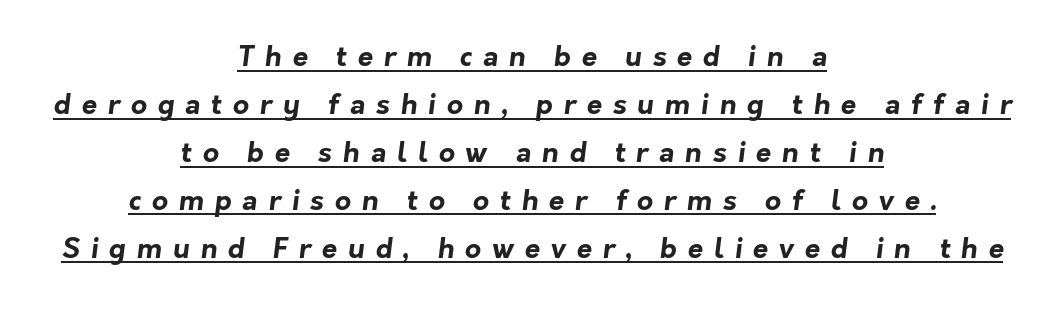
Q: Is the text bold? A: Yes.
Q: Is the typeface a serif or a sans-serif typeface? A: Sans-serif.
Q: Is the text underlined? A: Yes.
Q: How is the paragraph aligned? A: Centered.
Q: Is the spacing between letters normal or unusually wide? A: Unusually wide.
Q: Width (condensed, normal, or wide)? A: Normal.
Q: Stroke contrast? A: Low.
Q: x-height? A: Medium.
Q: Monospaced? A: No.
